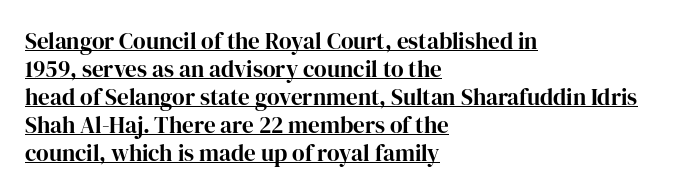
The image shows 23 px text type, upright; set left-aligned, line spacing 1.22x, normal letter spacing, underlined.
